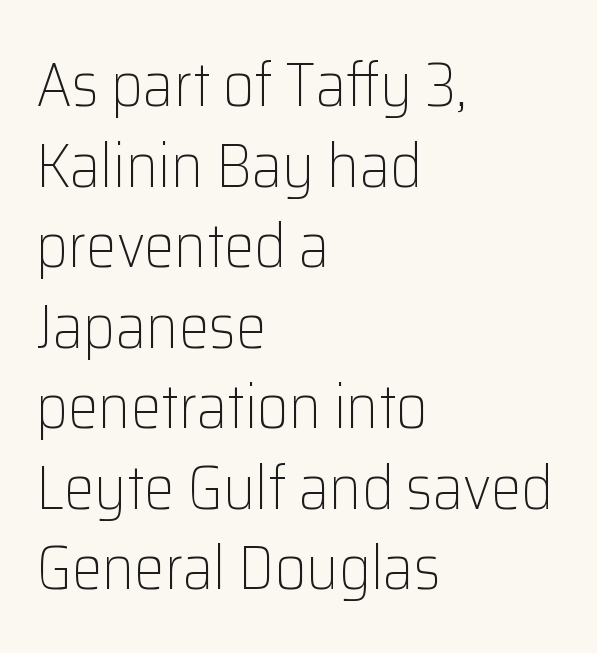
Does the type have serifs? No, each stem ends abruptly. Clear beneath every line of the passage. Does the leading feel generous? No, just average. Compared with a typical body face, this is equally light or lighter still. This is the regular roman posture of the typeface.
